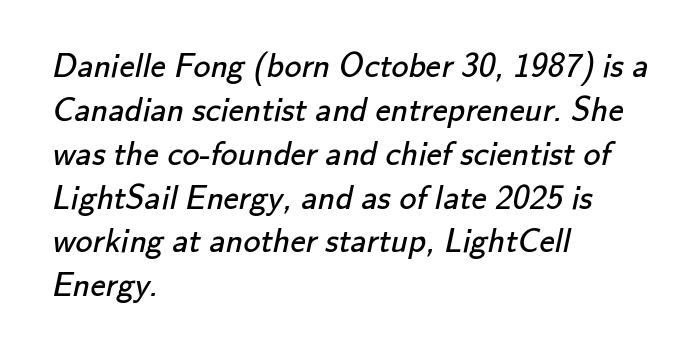
The rendering uses natural spacing where letterforms have individual widths. Has an underline been added? It has not. Tracking here is standard; glyphs follow each other at the usual distance. Compared with a typical body face, this is equally light or lighter still. A typesetter would label this face a sans.
